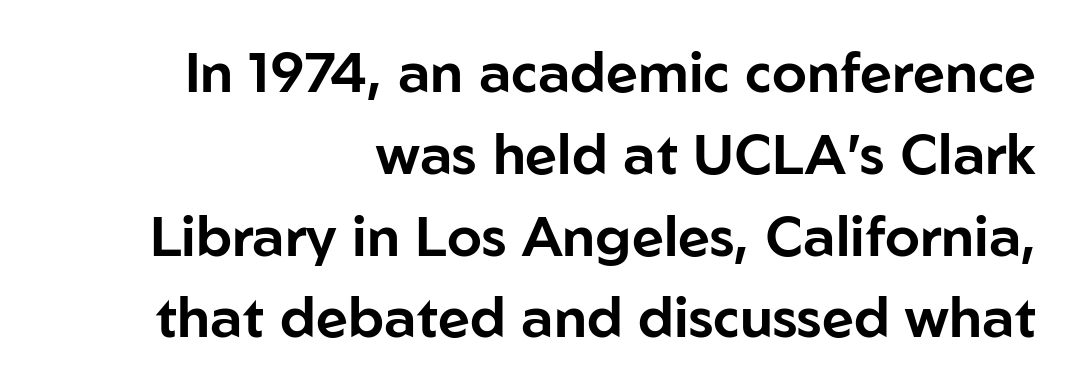
The image shows 56 px sans-serif type, upright; set right-aligned, normal line spacing (1.46x), normal letter spacing, not underlined; low stroke contrast and a medium x-height.
